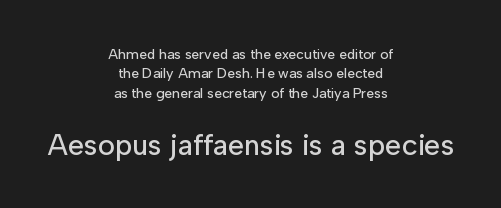
{"serif": "no", "italic": "no", "width": "normal", "stroke_contrast": "low", "x_height": "medium", "monospaced": "no", "underline": "no", "align": "center", "line_spacing": "normal", "line_spacing_ratio": 1.39, "letter_spacing": "normal", "letter_spacing_em": 0.0, "larger_block": "second", "size_ratio": 2.07, "glyph_px": 29}
